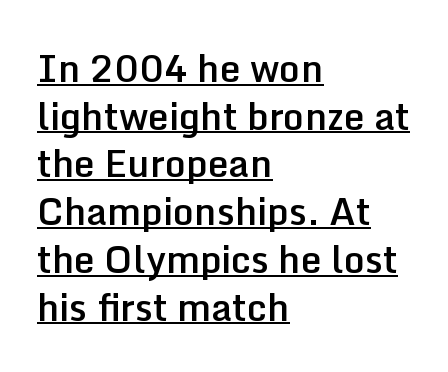
The image shows 37 px semibold sans-serif type, upright; set left-aligned, normal line spacing (1.29x), normal letter spacing, underlined; low stroke contrast and a medium x-height.
